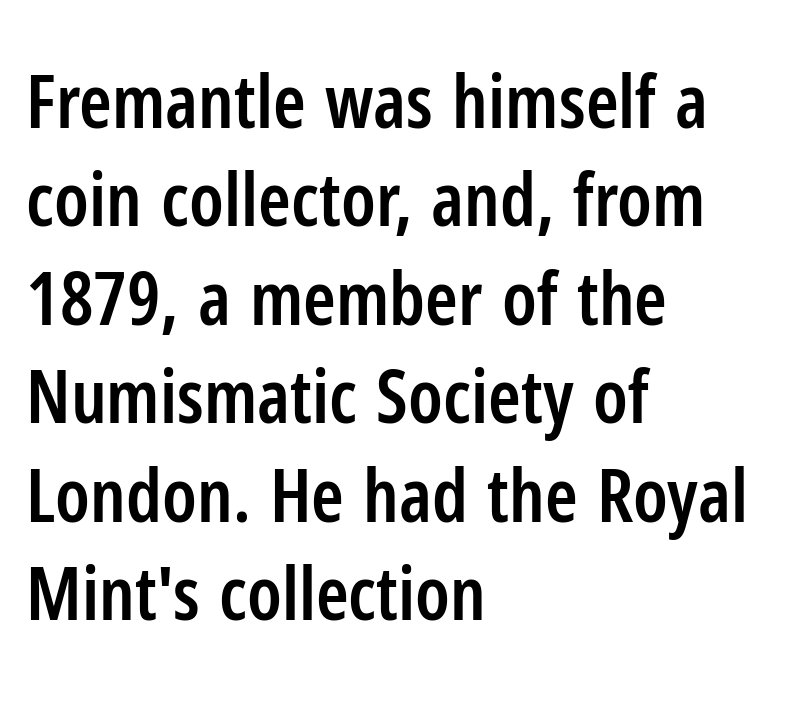
The image shows 74 px semibold, condensed sans-serif type, upright; set left-aligned, normal line spacing (1.33x), normal letter spacing, not underlined; low stroke contrast and a medium x-height.
